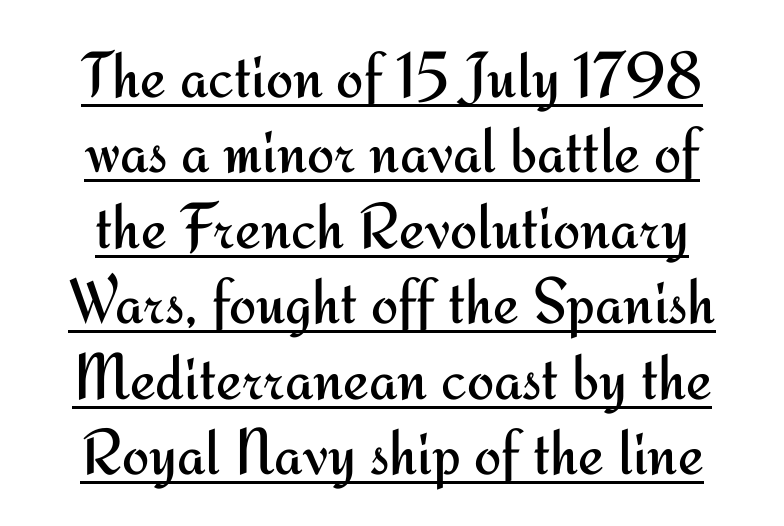
The image shows 65 px regular-weight sans-serif type, upright; set line spacing 1.16x, normal letter spacing, underlined; medium stroke contrast and a small x-height.
